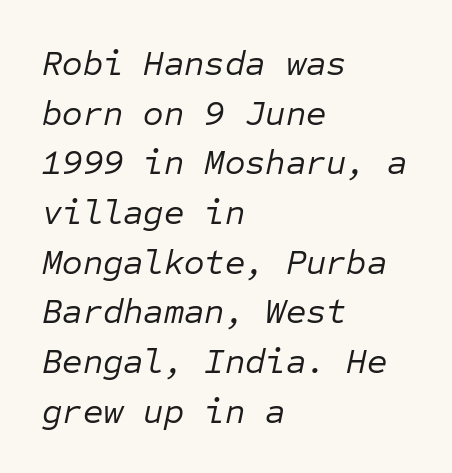
Q: Is the text bold? A: No.
Q: Is the text italic (slanted)? A: Yes, it leans right by about 12 degrees.
Q: Is the text underlined? A: No.
Q: How is the paragraph aligned? A: Left-aligned.
Q: Is the spacing between letters normal or unusually wide? A: Normal.
Q: Is the spacing between lines tight, normal or loose? A: Normal.
Q: Width (condensed, normal, or wide)? A: Normal.
Q: Stroke contrast? A: Low.
Q: x-height? A: Medium.
Q: Monospaced? A: Yes.
